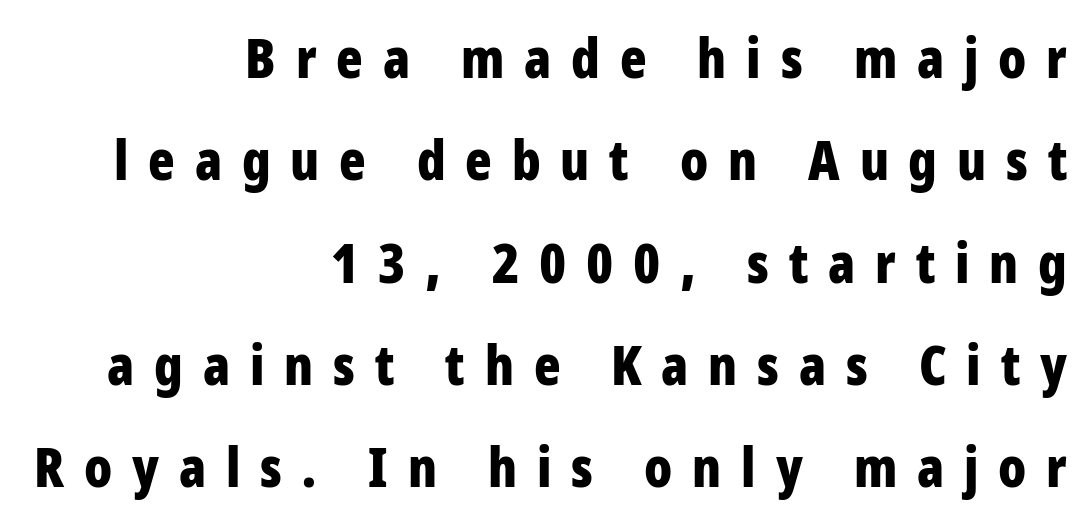
A dark, heavy texture on the line: the type is bold. Note: no serifs on the glyphs. The specimen reads as upright at a glance. This sample has the flowing, uneven cadence of proportional lettering. Right-aligned paragraph, ragged on the left. Underlining? Definitely not there.
